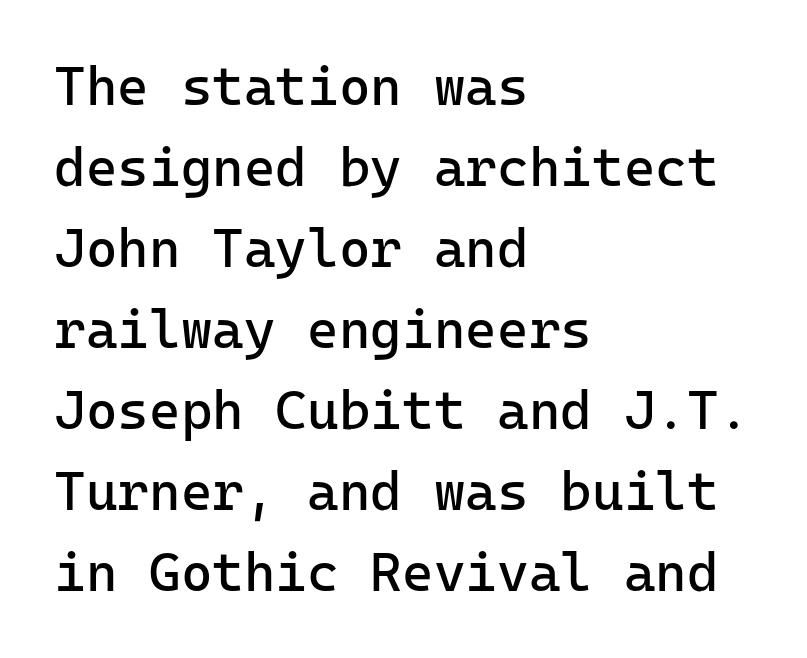
Is there any slant? The stems are plumb. Where is the straight margin? On the left. The string is rendered with underlining switched off. Observe the absence of serifs on each vertical stroke in this sample. The letterforms sit shoulder to shoulder at normal distance. No chunkiness to these letters — they're not bold.
